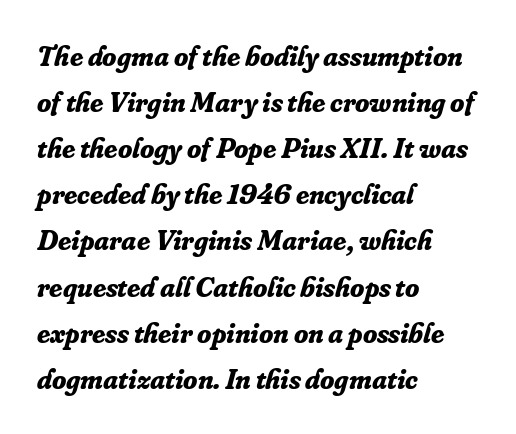
The image shows 29 px bold serif type, italic (leaning right); set left-aligned, normal line spacing (1.59x), normal letter spacing, not underlined; low stroke contrast and a small x-height.
